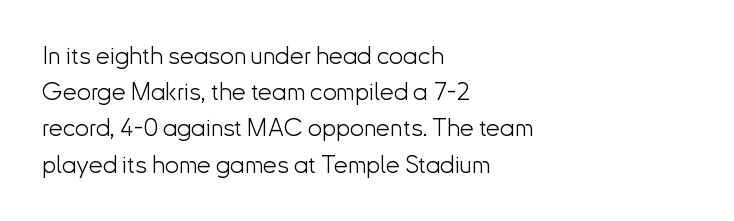
{"italic": "no", "bold": "no", "underline": "no", "align": "left", "line_spacing": "normal", "line_spacing_ratio": 1.45, "letter_spacing": "normal", "letter_spacing_em": 0.0, "glyph_px": 25}
